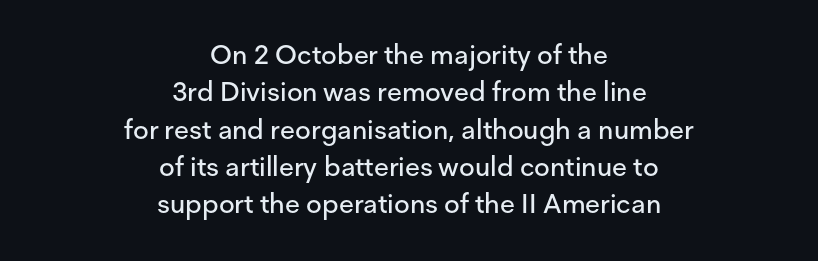
Line spacing here is normal. Rule under the text: the space is simply empty. Is there any slant? The stems are plumb. Casual observation: everything's sitting right in the middle. Glyph-to-glyph distance matches everyday printed text.
